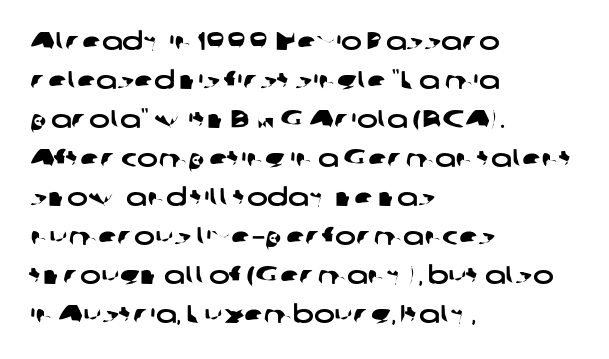
Nothing unusual about the tracking: characters are spaced as the font intends. The leading is moderate, giving the passage an even texture. Letters rest on an invisible, unmarked baseline. Leftover space on each line is placed entirely after the last word.
